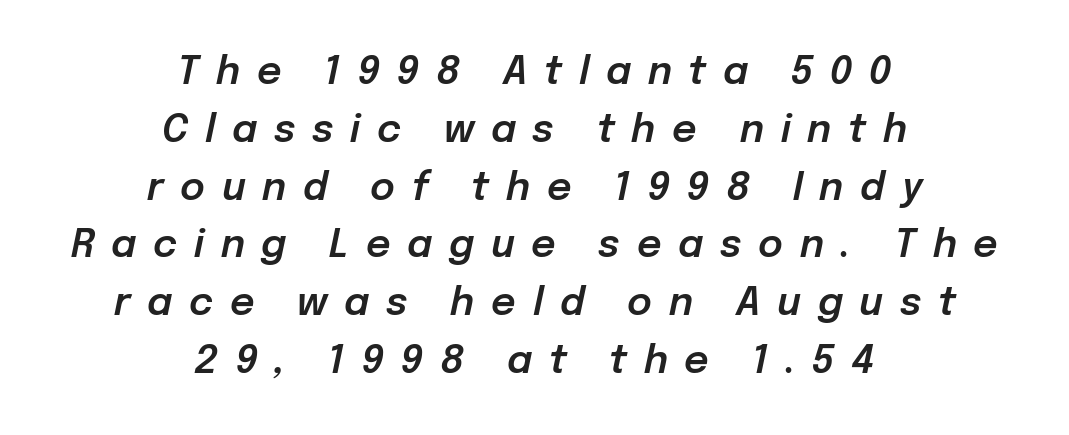
Does extra space separate the letters? Yes, quite a lot of it. Casual observation: everything's sitting right in the middle. Regarding leading, the lines here are spaced in the standard way. A typesetter would call this proportional, since set widths differ per character. The glyphs are unaccompanied by any horizontal stroke below them. These lines were composed using italics.
